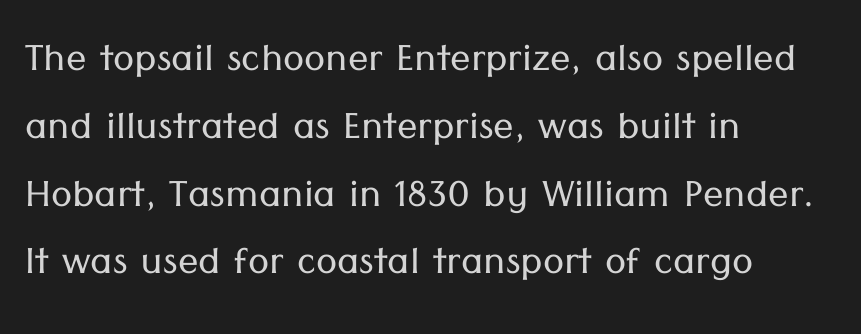
{"serif": "no", "italic": "no", "bold": "no", "weight": "light", "width": "normal", "stroke_contrast": "low", "x_height": "medium", "monospaced": "no", "underline": "no", "align": "left", "line_spacing": "normal", "line_spacing_ratio": 1.33, "letter_spacing": "normal", "letter_spacing_em": 0.0, "glyph_px": 51}
